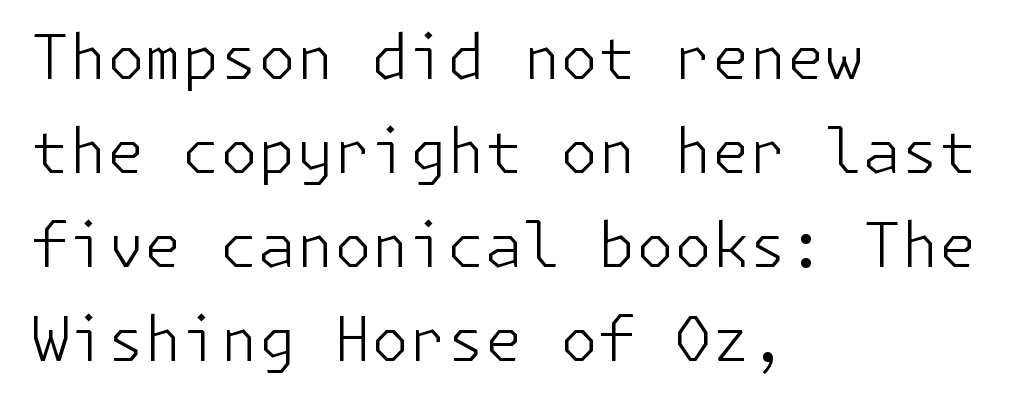
{"serif": "no", "italic": "no", "bold": "no", "weight": "light", "width": "normal", "stroke_contrast": "low", "x_height": "medium", "underline": "no", "align": "left", "line_spacing": "normal", "line_spacing_ratio": 1.54, "letter_spacing": "normal", "letter_spacing_em": 0.0, "glyph_px": 61}
